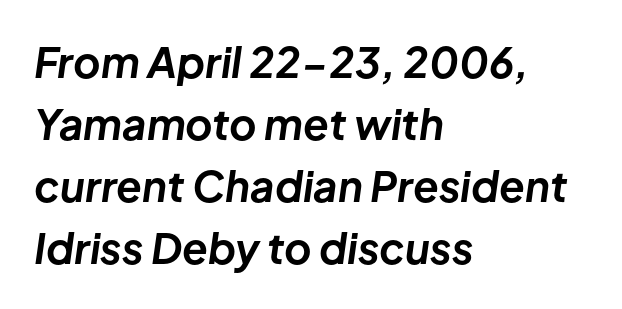
The image shows 42 px bold type, italic (leaning right); set left-aligned, normal line spacing (1.48x), normal letter spacing, not underlined; low stroke contrast and a medium x-height.
